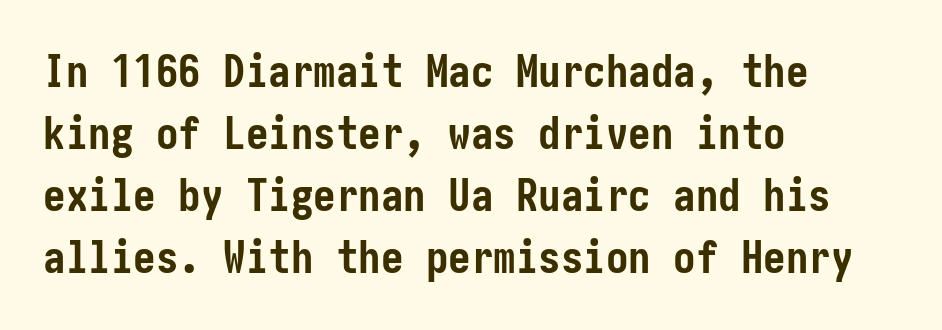
Q: Is the text bold? A: Yes.
Q: Is the text italic (slanted)? A: No, it is upright.
Q: Is the typeface a serif or a sans-serif typeface? A: Sans-serif.
Q: Is the text underlined? A: No.
Q: How is the paragraph aligned? A: Left-aligned.
Q: Is the spacing between letters normal or unusually wide? A: Normal.
Q: Is the spacing between lines tight, normal or loose? A: Normal.
Q: Width (condensed, normal, or wide)? A: Condensed.
Q: Stroke contrast? A: Low.
Q: x-height? A: Medium.
